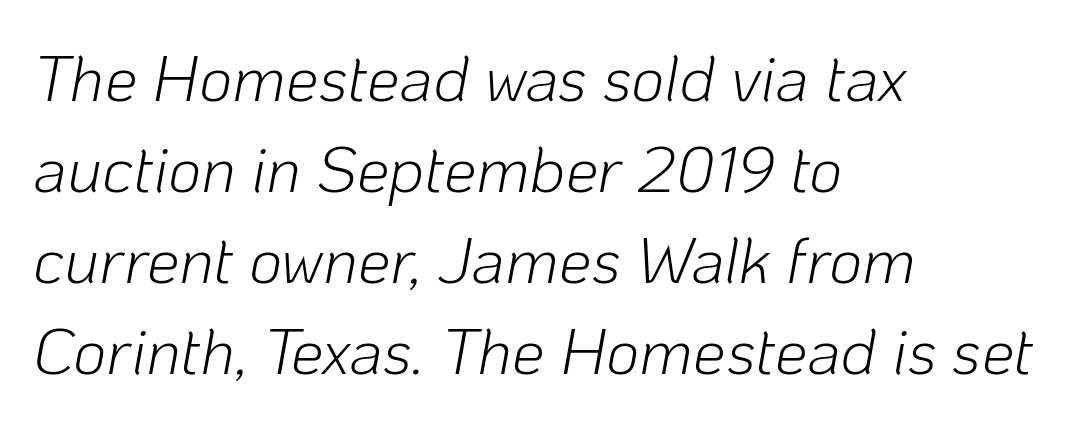
{"italic": "yes", "lean": "right", "slant_degrees": 10, "bold": "no", "weight": "light", "width": "normal", "stroke_contrast": "low", "x_height": "medium", "monospaced": "no", "underline": "no", "align": "left", "line_spacing": "normal", "line_spacing_ratio": 1.4, "letter_spacing": "normal", "letter_spacing_em": 0.0, "glyph_px": 65}
